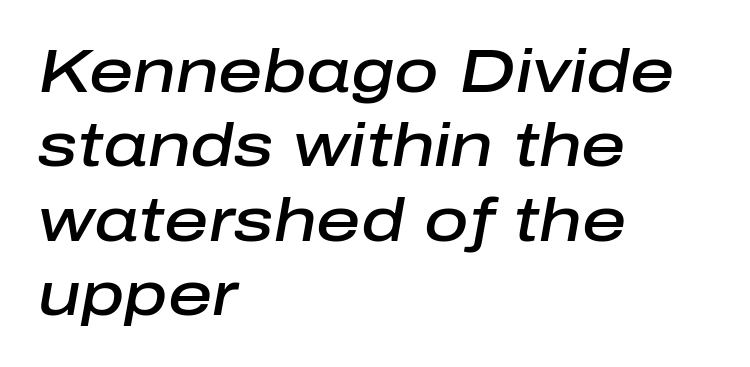
Firm but not heavy-handed strokes: this text is semibold. Between one letter and the next there's only the usual sliver of space. If you drew a line through each stem, it would be angled. The passage is arranged the way most books set body copy — flush left.
